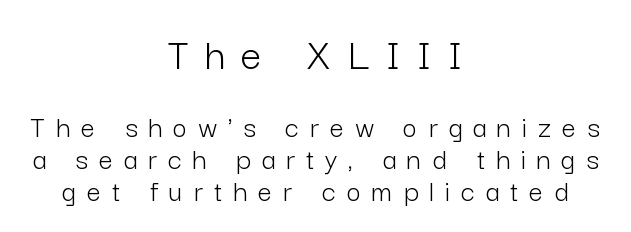
Summary of weight: not heavy and not bold. Interline gaps are noticeably narrow in this sample. The passage shown begins with its larger block and ends with its smaller one. Each letter keeps its own natural width here, so spacing adapts to shape. If you folded the block vertically in half, each line would mirror itself in length. This rendering features lettering with no underline.
